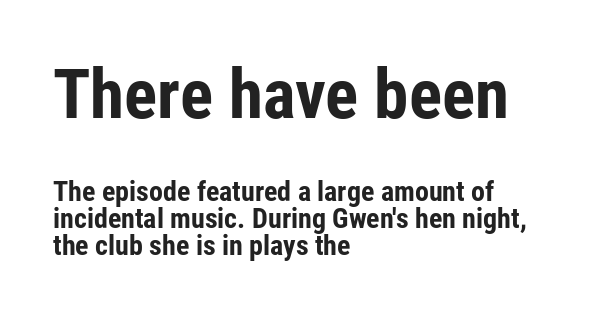
{"serif": "no", "italic": "no", "bold": "yes", "weight": "bold", "width": "condensed", "stroke_contrast": "low", "x_height": "medium", "monospaced": "no", "underline": "no", "align": "left", "line_spacing": "tight", "line_spacing_ratio": 0.97, "letter_spacing": "normal", "letter_spacing_em": 0.0, "larger_block": "first", "size_ratio": 2.46, "glyph_px": 69}
